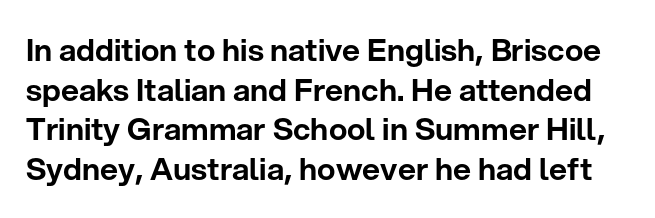
{"serif": "no", "italic": "no", "width": "normal", "stroke_contrast": "low", "x_height": "medium", "monospaced": "no", "underline": "no", "line_spacing": "normal", "line_spacing_ratio": 1.28, "letter_spacing": "normal", "letter_spacing_em": 0.0, "glyph_px": 31}
